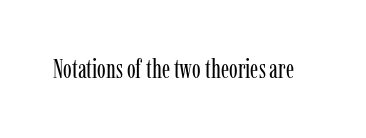
{"italic": "no", "bold": "no", "underline": "no", "letter_spacing": "normal", "letter_spacing_em": 0.0, "glyph_px": 26}
